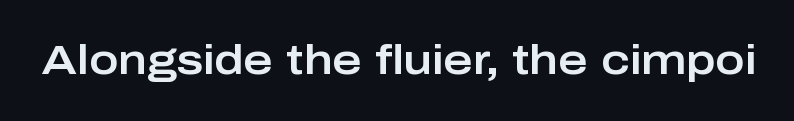
The image shows 40 px wide sans-serif type, upright; set normal letter spacing, not underlined; low stroke contrast and a medium x-height.
